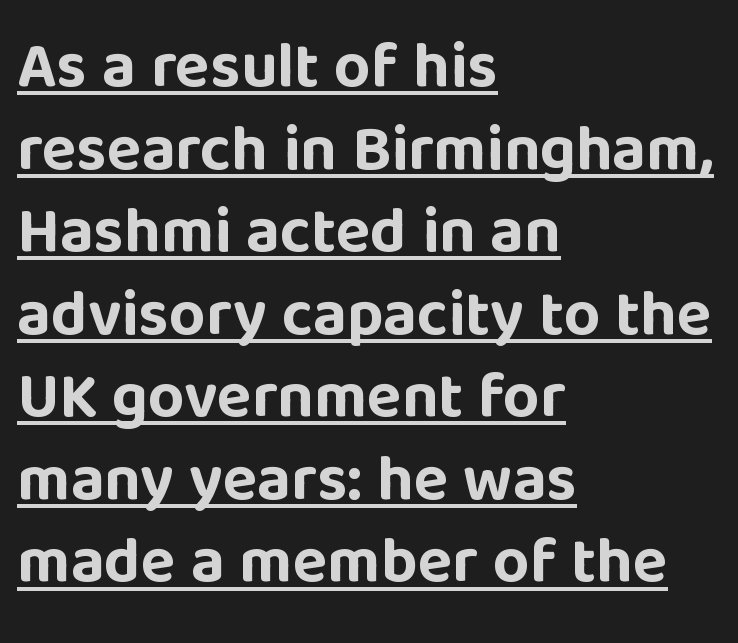
The image shows 64 px bold sans-serif type, upright; set left-aligned, normal line spacing (1.29x), normal letter spacing, underlined; low stroke contrast and a large x-height.
